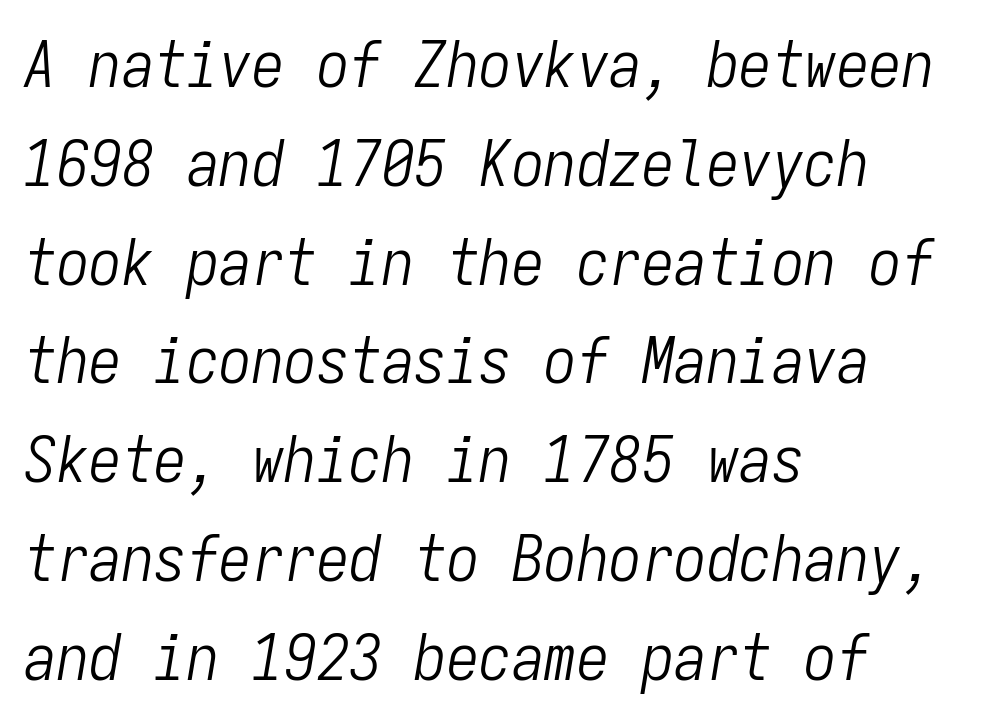
Q: Is the text bold? A: No.
Q: Is the text italic (slanted)? A: Yes, it leans right by about 9 degrees.
Q: Is the text underlined? A: No.
Q: How is the paragraph aligned? A: Left-aligned.
Q: Is the spacing between letters normal or unusually wide? A: Normal.
Q: Is the spacing between lines tight, normal or loose? A: Normal.
Q: Width (condensed, normal, or wide)? A: Condensed.
Q: Stroke contrast? A: Low.
Q: x-height? A: Medium.
Q: Monospaced? A: Yes.
